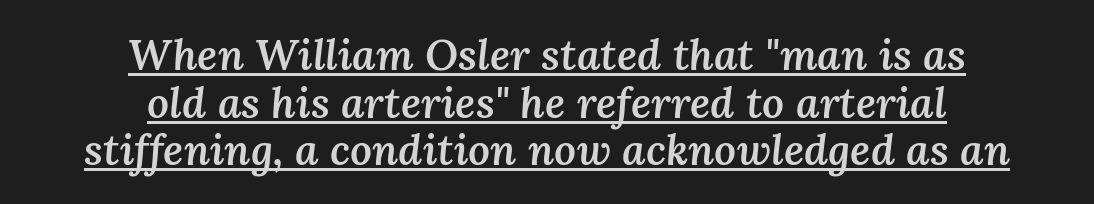
{"italic": "yes", "lean": "right", "slant_degrees": 3, "bold": "semi", "weight": "semibold", "width": "normal", "stroke_contrast": "medium", "x_height": "medium", "monospaced": "no", "underline": "yes", "align": "center", "line_spacing": "tight", "line_spacing_ratio": 1.11, "letter_spacing": "normal", "letter_spacing_em": 0.0, "glyph_px": 43}
